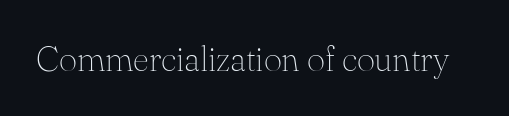
The image shows 35 px thin serif type, upright; set normal letter spacing, not underlined; medium stroke contrast and a small x-height.
